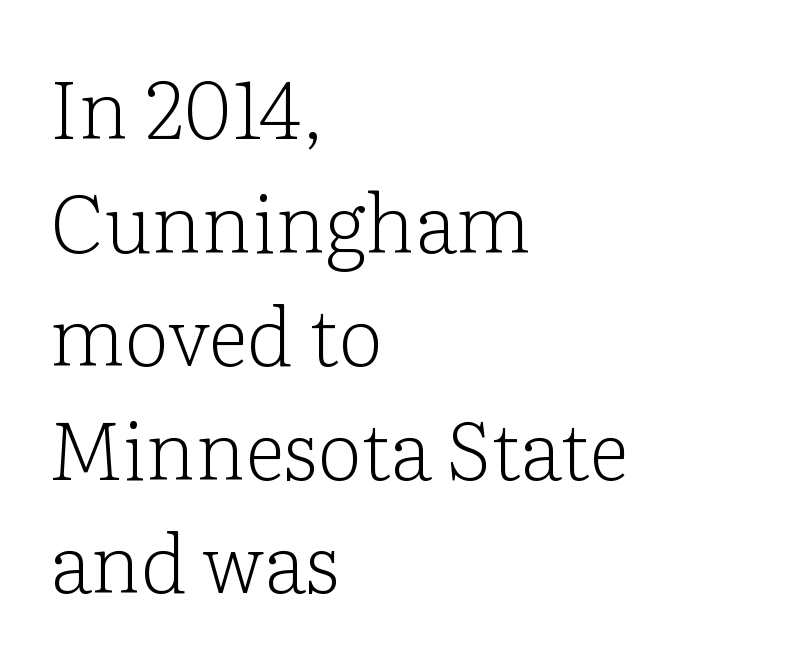
Is this a fixed-width face? No — the glyphs have proportional, varying widths. Regarding serifs, this sample has them. Tall strokes in this sample are plumb rather than angled. The vertical gap from one line to the next is medium. Between one letter and the next there's only the usual sliver of space.
